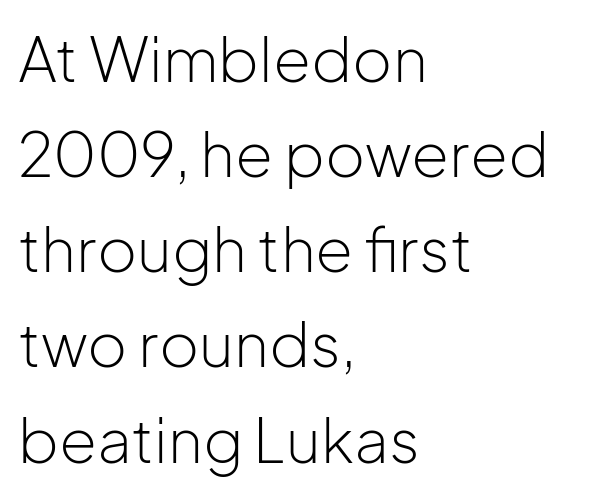
The image shows 61 px light sans-serif type, upright; set left-aligned, normal line spacing (1.56x), normal letter spacing, not underlined; low stroke contrast and a medium x-height.
